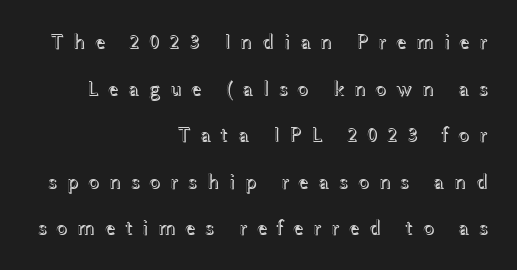
{"italic": "no", "underline": "no", "align": "right", "line_spacing": "loose", "line_spacing_ratio": 2.22, "letter_spacing": "wide", "letter_spacing_em": 0.44, "glyph_px": 21}
